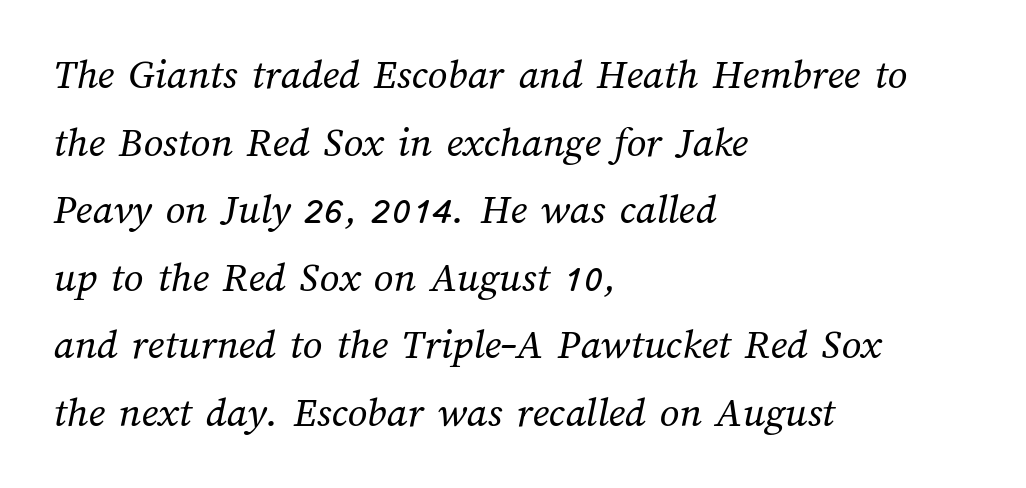
{"bold": "no", "weight": "regular", "width": "normal", "stroke_contrast": "medium", "x_height": "medium", "monospaced": "no", "underline": "no", "align": "left", "line_spacing": "normal", "line_spacing_ratio": 1.57, "letter_spacing": "normal", "letter_spacing_em": 0.0, "glyph_px": 43}
